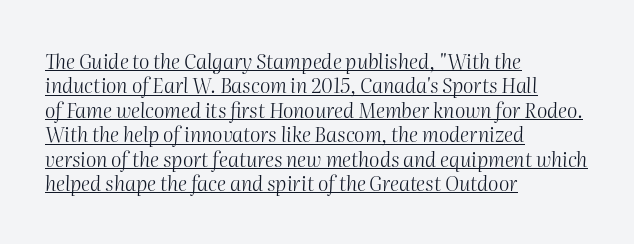
The specimen reads as italic at a glance. The glyphs are accompanied by a horizontal stroke just below them. Heaviness? Minimal to ordinary, like unemphasized prose. Words appear dense and cohesive because spacing is normal.
